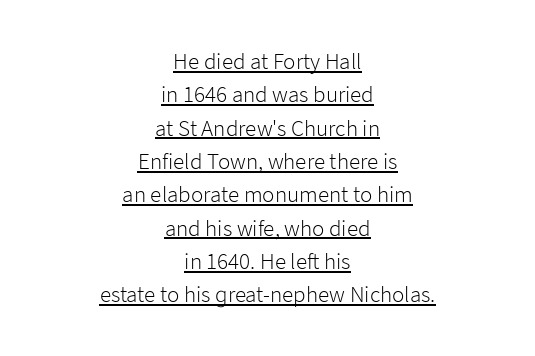
The image shows 23 px text type, upright; set centered, normal line spacing (1.45x), normal letter spacing, underlined.
